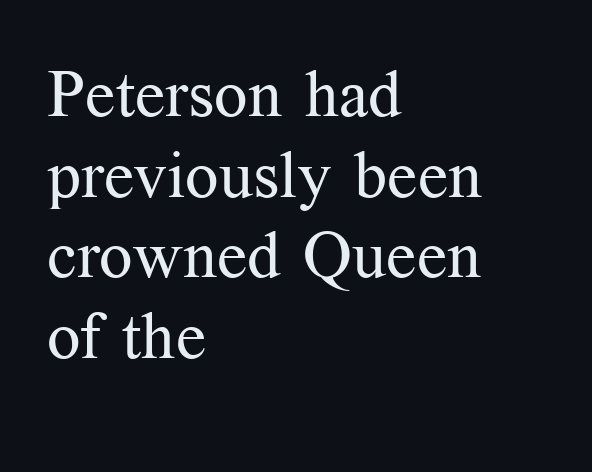
Q: Is the text bold? A: No.
Q: Is the text italic (slanted)? A: No, it is upright.
Q: Is the typeface a serif or a sans-serif typeface? A: Serif.
Q: Is the text underlined? A: No.
Q: How is the paragraph aligned? A: Left-aligned.
Q: Is the spacing between letters normal or unusually wide? A: Normal.
Q: Width (condensed, normal, or wide)? A: Normal.
Q: Stroke contrast? A: Medium.
Q: x-height? A: Medium.
Q: Monospaced? A: No.
